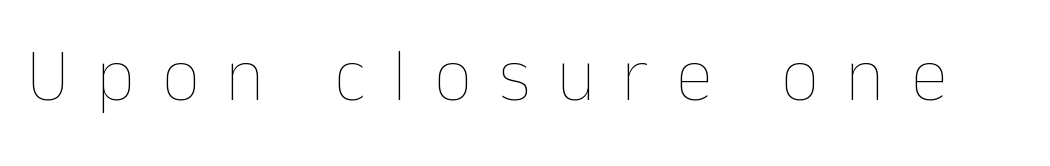
The image shows 74 px thin type, upright; set unusually wide letter spacing (+0.37 em), not underlined; low stroke contrast and a medium x-height.
